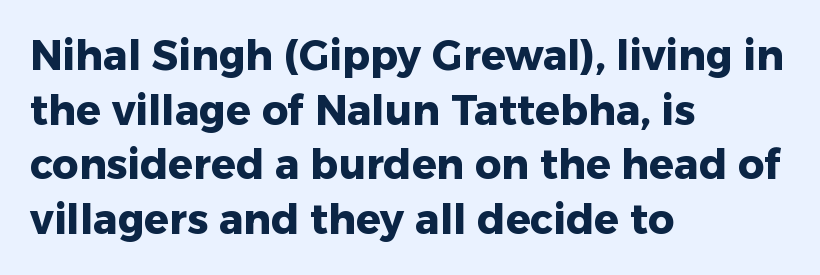
The image shows 41 px heavy sans-serif type, upright; set left-aligned, normal line spacing (1.33x), normal letter spacing, not underlined; low stroke contrast and a medium x-height.
